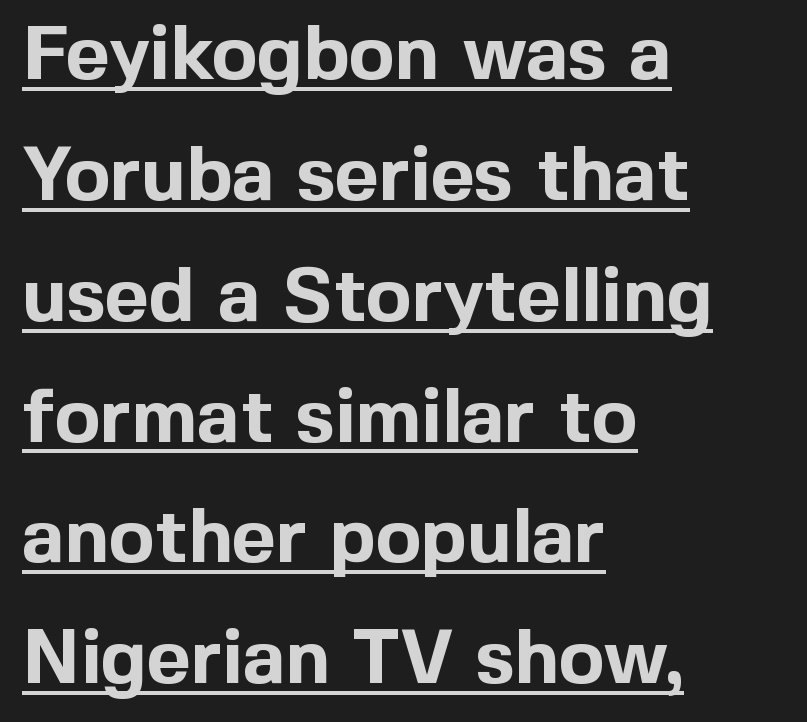
Q: Is the text bold? A: Yes.
Q: Is the text italic (slanted)? A: No, it is upright.
Q: Is the typeface a serif or a sans-serif typeface? A: Sans-serif.
Q: Is the text underlined? A: Yes.
Q: How is the paragraph aligned? A: Left-aligned.
Q: Is the spacing between letters normal or unusually wide? A: Normal.
Q: Is the spacing between lines tight, normal or loose? A: Normal.
Q: Width (condensed, normal, or wide)? A: Normal.
Q: x-height? A: Medium.
Q: Monospaced? A: No.
